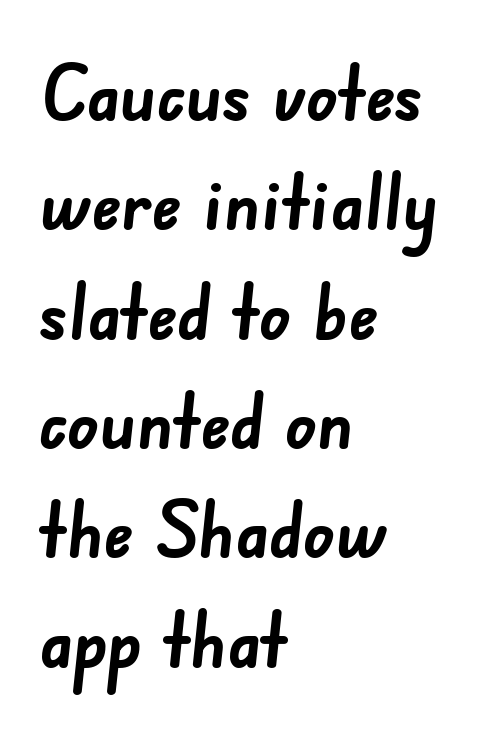
Q: Is the text bold? A: Yes.
Q: Is the typeface a serif or a sans-serif typeface? A: Sans-serif.
Q: Is the text underlined? A: No.
Q: How is the paragraph aligned? A: Left-aligned.
Q: Is the spacing between letters normal or unusually wide? A: Normal.
Q: Is the spacing between lines tight, normal or loose? A: Normal.
Q: Width (condensed, normal, or wide)? A: Normal.
Q: Stroke contrast? A: Low.
Q: x-height? A: Small.
Q: Monospaced? A: No.
